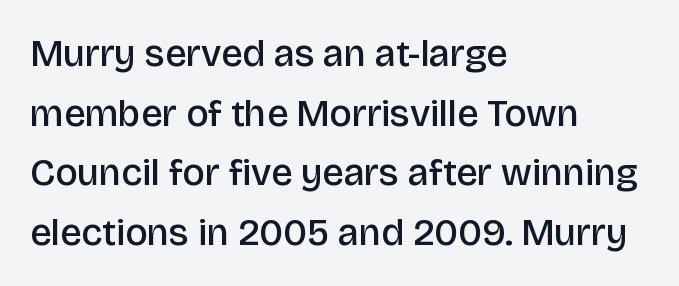
The face used here is proportionally spaced, like ordinary book or web type. Nobody drew a line under any word here. Each letter's strokes conclude bluntly, with no projecting serifs. Italic: no, the glyphs are upright roman. The rows are spaced the way most documents space them.
